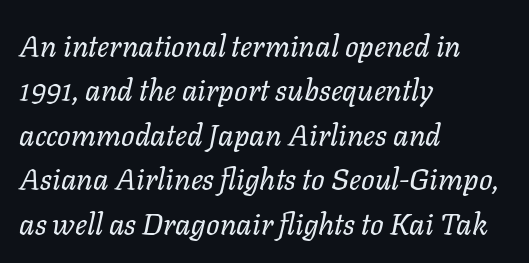
The image shows 30 px regular-weight type, italic (leaning right); set left-aligned, normal line spacing (1.48x), normal letter spacing, not underlined; low stroke contrast and a medium x-height.
